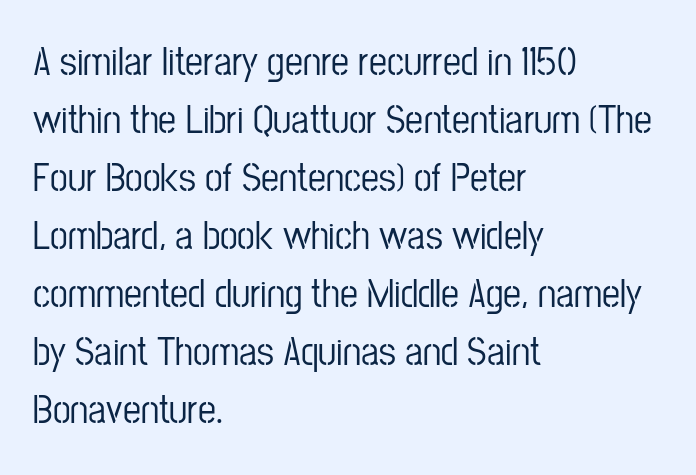
Q: Is the text italic (slanted)? A: No, it is upright.
Q: Is the typeface a serif or a sans-serif typeface? A: Sans-serif.
Q: Is the text underlined? A: No.
Q: How is the paragraph aligned? A: Left-aligned.
Q: Is the spacing between letters normal or unusually wide? A: Normal.
Q: Is the spacing between lines tight, normal or loose? A: Normal.
Q: Width (condensed, normal, or wide)? A: Condensed.
Q: Stroke contrast? A: Low.
Q: x-height? A: Medium.
Q: Monospaced? A: No.
